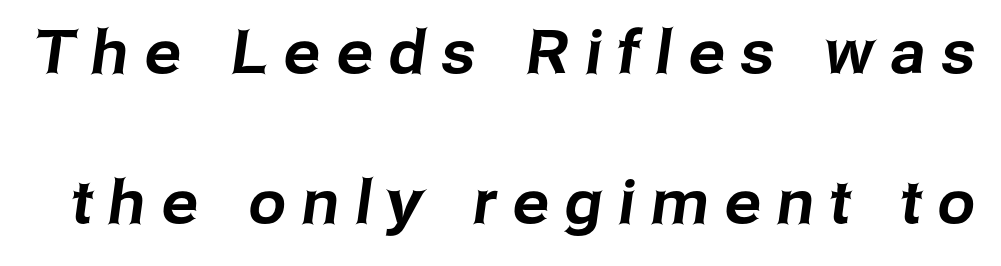
Q: Is the typeface a serif or a sans-serif typeface? A: Sans-serif.
Q: Is the text underlined? A: No.
Q: Is the spacing between letters normal or unusually wide? A: Unusually wide.
Q: Is the spacing between lines tight, normal or loose? A: Loose.
Q: Width (condensed, normal, or wide)? A: Normal.
Q: Stroke contrast? A: Low.
Q: x-height? A: Medium.
Q: Monospaced? A: No.
